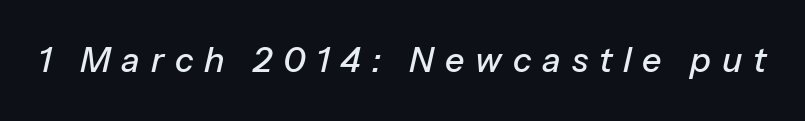
Does the lettering tilt? It does — this is italic. Glance below the letters and you will spot only blank space. These lines are rendered in a variable-pitch font. The type is letterspaced generously, with wide tracking.
